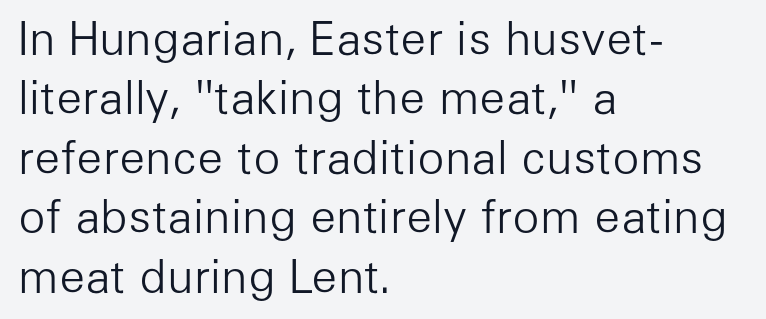
A typesetter would label this face a sans. A typesetter would call this zero additional tracking. Looks like regular typesetting: each glyph gets only the width it needs. Letters have the restrained weight of plain body copy at most.
